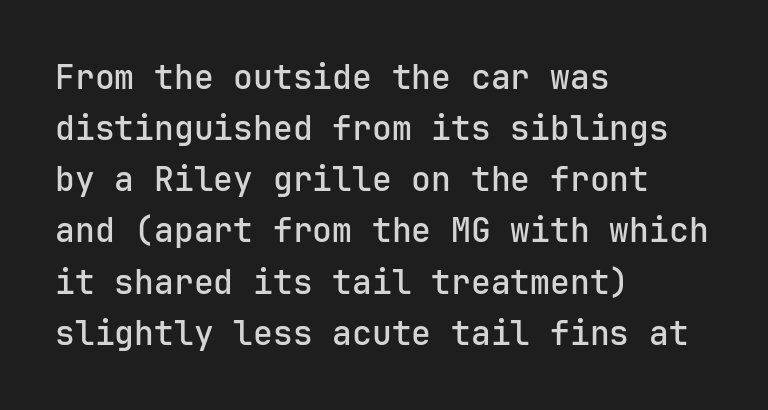
{"serif": "no", "italic": "no", "width": "normal", "stroke_contrast": "low", "x_height": "medium", "monospaced": "yes", "underline": "no", "align": "left", "line_spacing": "normal", "line_spacing_ratio": 1.55, "letter_spacing": "normal", "letter_spacing_em": 0.0, "glyph_px": 33}
